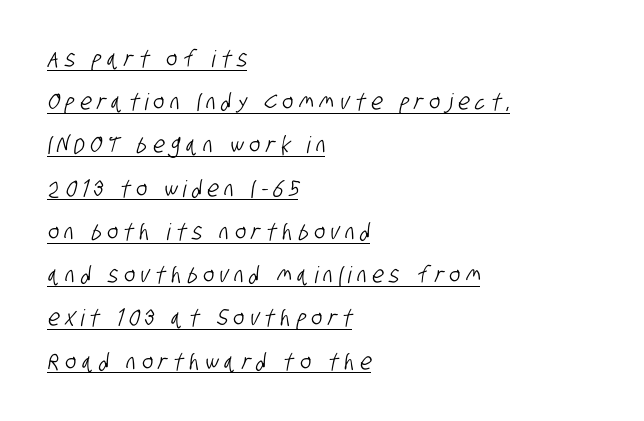
Q: Is the text underlined? A: Yes.
Q: How is the paragraph aligned? A: Left-aligned.
Q: Is the spacing between letters normal or unusually wide? A: Unusually wide.
